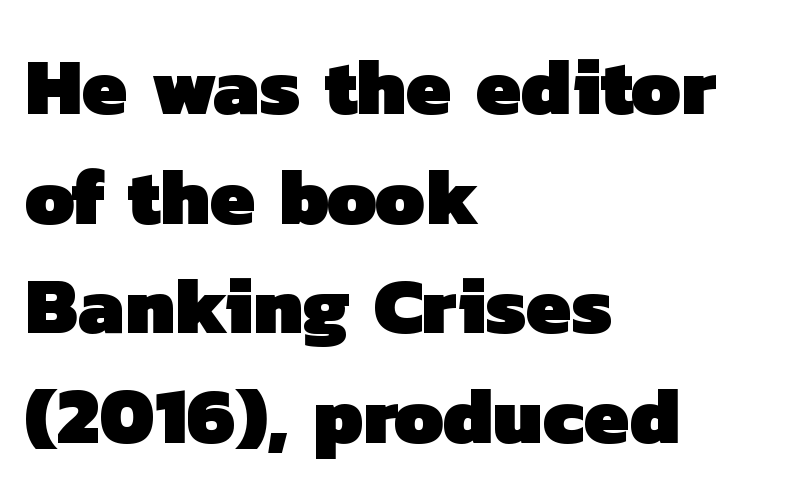
{"serif": "no", "bold": "yes", "weight": "heavy", "width": "normal", "stroke_contrast": "low", "x_height": "medium", "monospaced": "no", "underline": "no", "align": "left", "line_spacing": "normal", "line_spacing_ratio": 1.37, "letter_spacing": "normal", "letter_spacing_em": 0.0, "glyph_px": 80}
